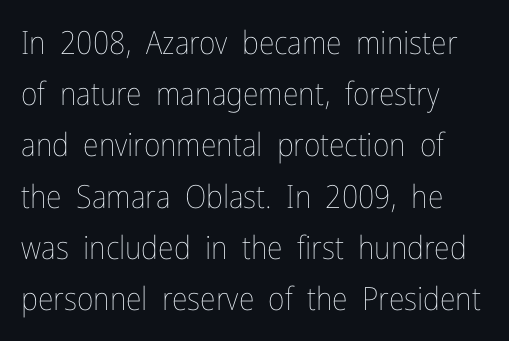
The image shows 32 px thin, condensed type, upright; set left-aligned, normal line spacing (1.6x), normal letter spacing, not underlined; low stroke contrast and a medium x-height.
